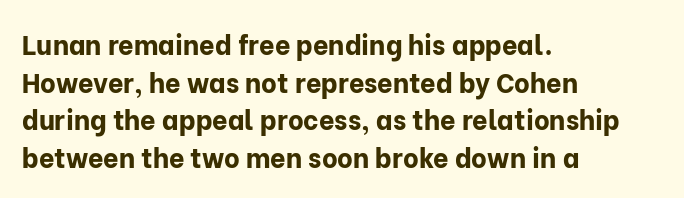
Its strokes are broad and dark, the hallmark of bold type. The letterforms sit shoulder to shoulder at normal distance. Horizontal alignment here is leftward, the default for most running prose. Each new line begins a customary step beneath the previous one. Has an underline been added? It has not. Characters remain perfectly vertical along every line.
